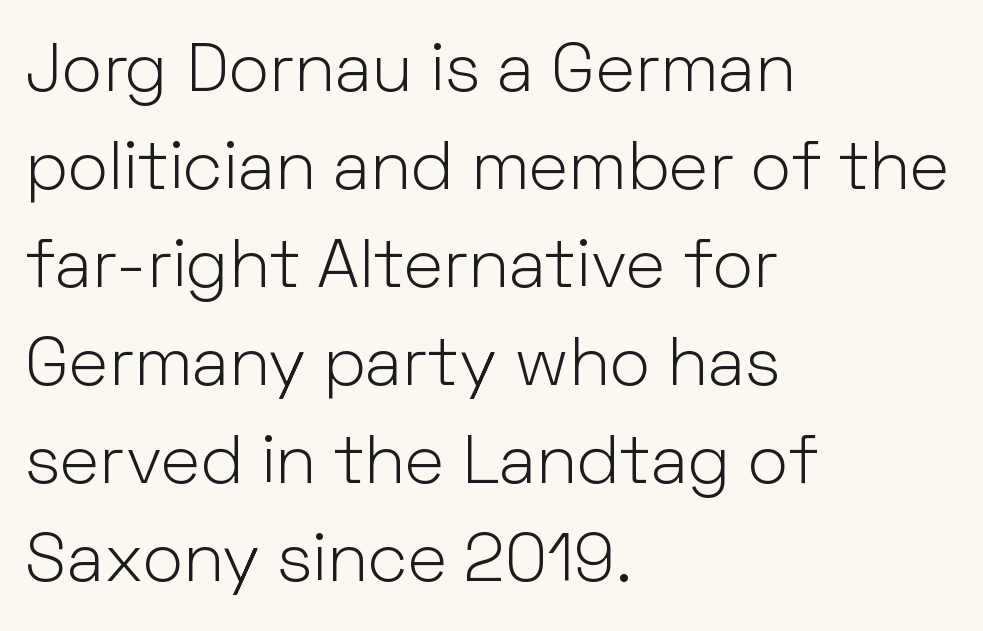
The image shows 69 px light sans-serif type, upright; set left-aligned, normal line spacing (1.42x), normal letter spacing, not underlined; low stroke contrast and a medium x-height.
